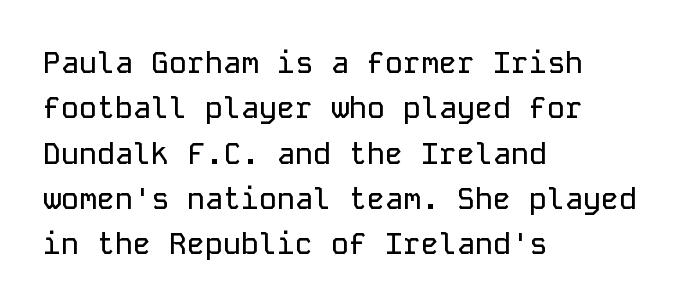
The image shows 30 px sans-serif type, upright, monospaced; set left-aligned, normal line spacing (1.51x), normal letter spacing, not underlined; low stroke contrast and a medium x-height.
